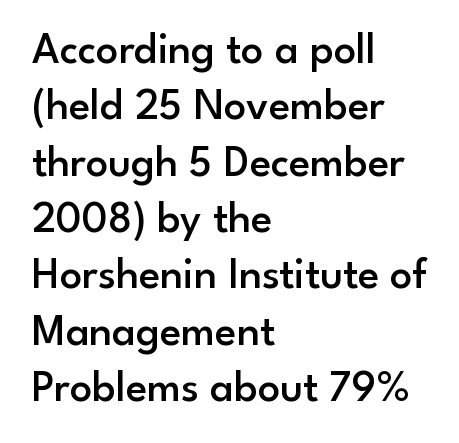
{"serif": "no", "italic": "no", "bold": "semi", "weight": "semibold", "width": "normal", "stroke_contrast": "low", "x_height": "small", "monospaced": "no", "underline": "no", "align": "left", "line_spacing": "normal", "line_spacing_ratio": 1.28, "letter_spacing": "normal", "letter_spacing_em": 0.0, "glyph_px": 44}
